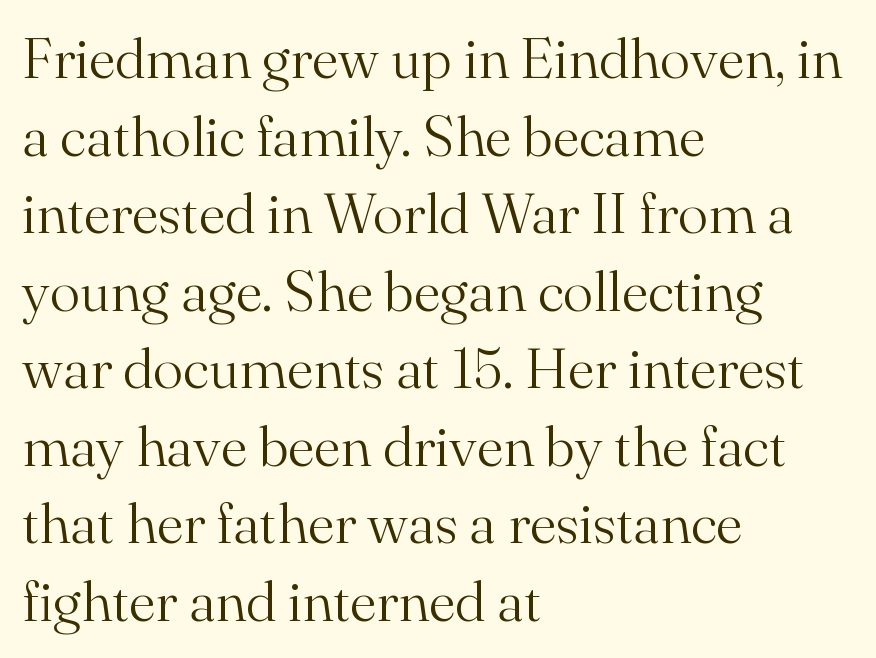
Weight: not bold — regular or lighter. This rendering leaves character spacing at its baseline value. The rendering uses natural spacing where letterforms have individual widths. The letters stand straight up with perfectly vertical stems. Serif or sans? Serif — the stroke terminals have little feet. Notice how descenders clear the ascenders below comfortably — that's standard leading.
